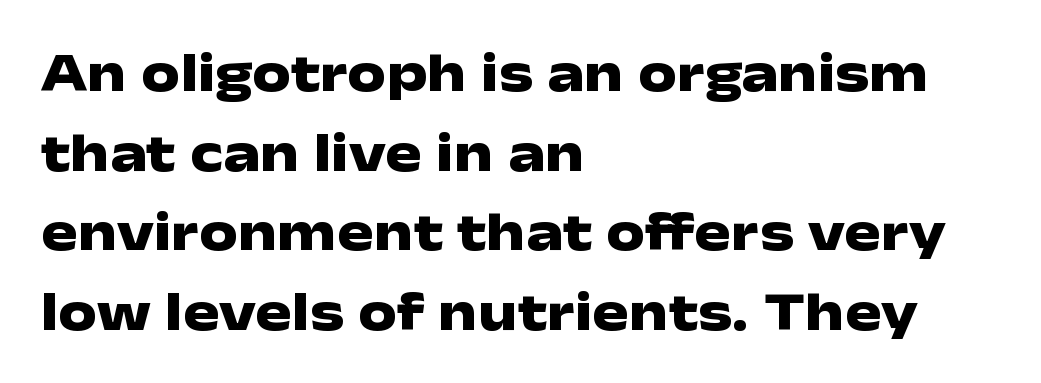
The image shows 55 px heavy, wide sans-serif type, upright; set left-aligned, normal line spacing (1.45x), normal letter spacing, not underlined; low stroke contrast and a medium x-height.
